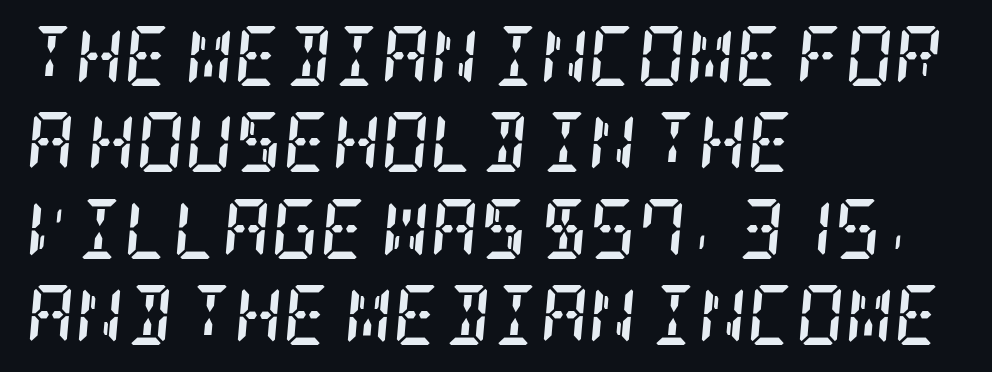
The image shows 60 px semibold, condensed serif type, italic (leaning right); set left-aligned, normal line spacing (1.44x), normal letter spacing, not underlined; low stroke contrast and a large x-height.
